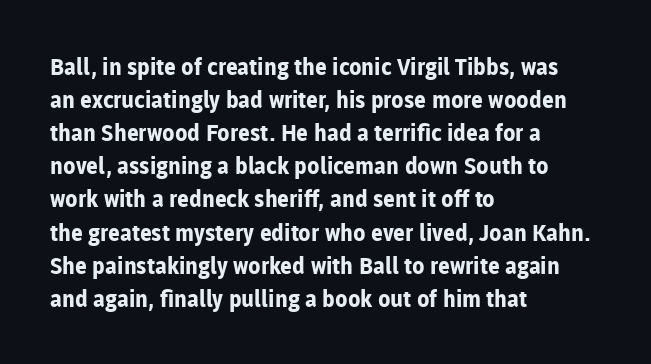
{"italic": "no", "bold": "yes", "underline": "no", "align": "left", "line_spacing": "normal", "line_spacing_ratio": 1.44, "letter_spacing": "normal", "letter_spacing_em": 0.0, "glyph_px": 23}
